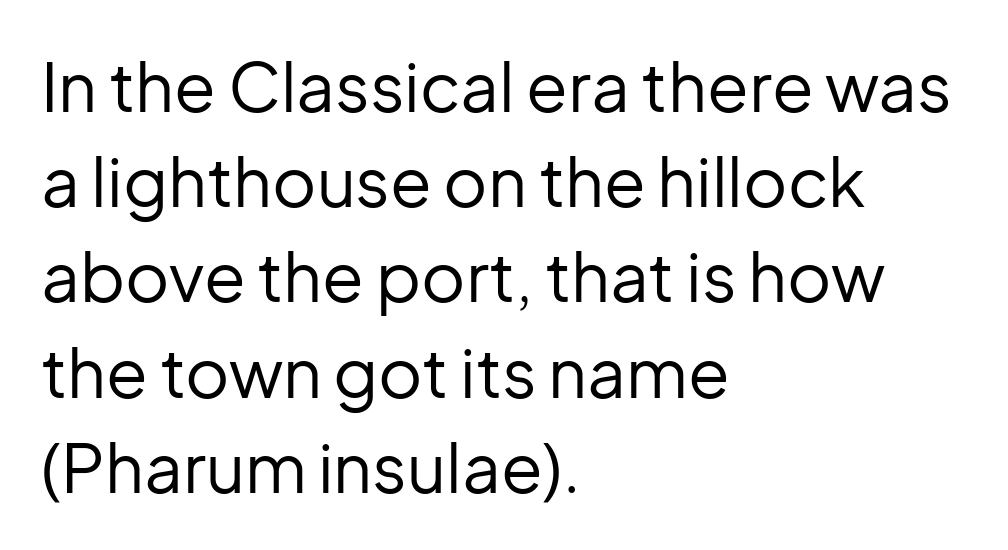
Q: Is the text bold? A: No.
Q: Is the text italic (slanted)? A: No, it is upright.
Q: Is the typeface a serif or a sans-serif typeface? A: Sans-serif.
Q: Is the text underlined? A: No.
Q: How is the paragraph aligned? A: Left-aligned.
Q: Is the spacing between letters normal or unusually wide? A: Normal.
Q: Is the spacing between lines tight, normal or loose? A: Normal.
Q: Width (condensed, normal, or wide)? A: Normal.
Q: Stroke contrast? A: Low.
Q: x-height? A: Medium.
Q: Monospaced? A: No.
